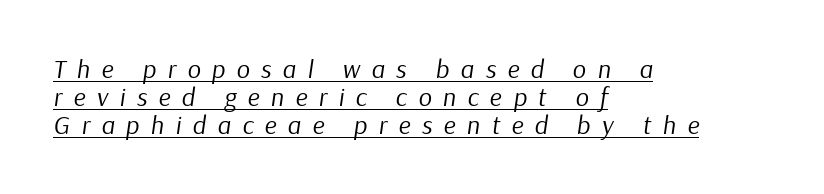
Q: Is the text bold? A: No.
Q: Is the text italic (slanted)? A: Yes, it leans right by about 9 degrees.
Q: Is the text underlined? A: Yes.
Q: How is the paragraph aligned? A: Left-aligned.
Q: Is the spacing between letters normal or unusually wide? A: Unusually wide.
Q: Is the spacing between lines tight, normal or loose? A: Tight.
